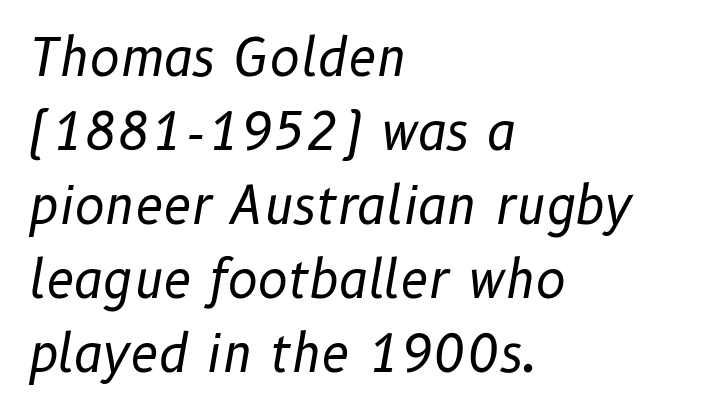
The image shows 51 px regular-weight type, italic (leaning right); set left-aligned, normal line spacing (1.45x), normal letter spacing, not underlined; low stroke contrast and a medium x-height.
